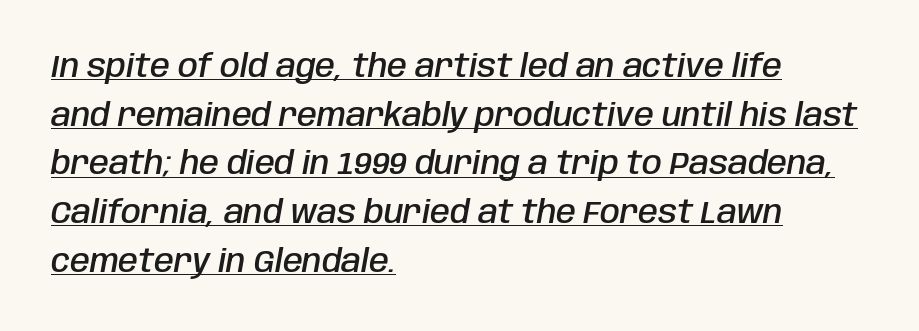
The image shows 32 px semibold, condensed type, italic (leaning right); set left-aligned, normal line spacing (1.52x), normal letter spacing, underlined; low stroke contrast and a large x-height.
